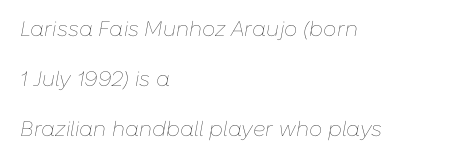
Q: Is the text bold? A: No.
Q: Is the text italic (slanted)? A: Yes, it leans right by about 10 degrees.
Q: Is the text underlined? A: No.
Q: How is the paragraph aligned? A: Left-aligned.
Q: Is the spacing between letters normal or unusually wide? A: Normal.
Q: Is the spacing between lines tight, normal or loose? A: Loose.
